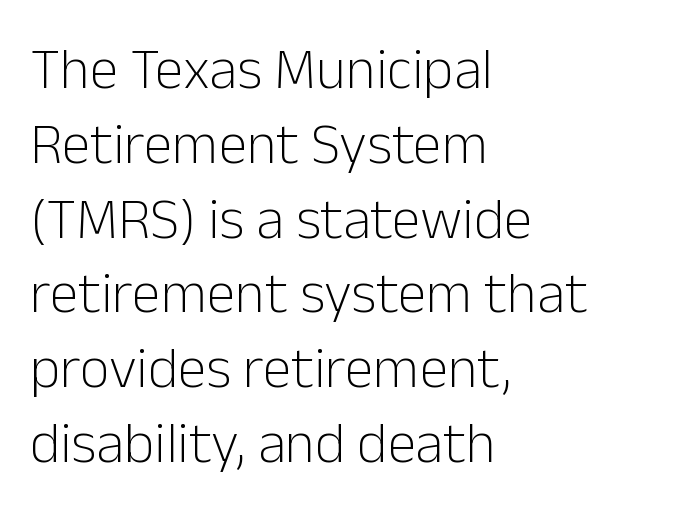
{"serif": "no", "italic": "no", "bold": "no", "weight": "light", "width": "normal", "stroke_contrast": "low", "x_height": "medium", "monospaced": "no", "underline": "no", "align": "left", "line_spacing": "normal", "line_spacing_ratio": 1.29, "letter_spacing": "normal", "letter_spacing_em": 0.0, "glyph_px": 58}
